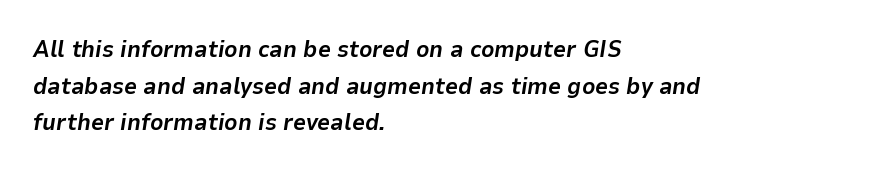
{"italic": "yes", "lean": "right", "slant_degrees": 9, "bold": "yes", "underline": "no", "align": "left", "line_spacing": "normal", "line_spacing_ratio": 1.59, "letter_spacing": "normal", "letter_spacing_em": 0.0, "glyph_px": 23}
